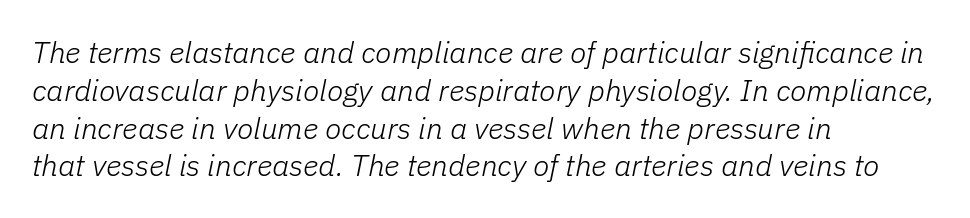
Q: Is the text bold? A: No.
Q: Is the text italic (slanted)? A: Yes, it leans right by about 11 degrees.
Q: Is the text underlined? A: No.
Q: How is the paragraph aligned? A: Left-aligned.
Q: Is the spacing between letters normal or unusually wide? A: Normal.
Q: Is the spacing between lines tight, normal or loose? A: Normal.
Q: Width (condensed, normal, or wide)? A: Normal.
Q: Stroke contrast? A: Low.
Q: x-height? A: Medium.
Q: Monospaced? A: No.
